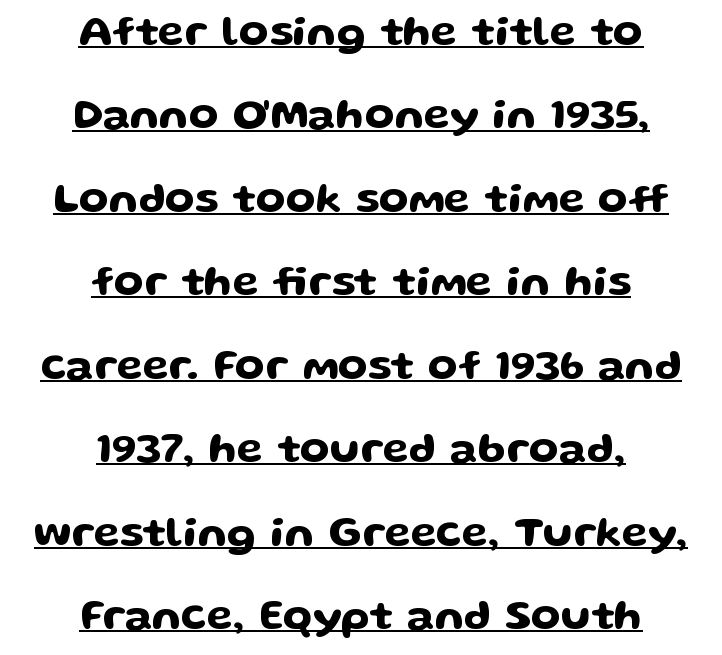
{"serif": "no", "italic": "no", "width": "wide", "stroke_contrast": "low", "x_height": "medium", "monospaced": "no", "underline": "yes", "align": "center", "line_spacing": "loose", "line_spacing_ratio": 1.94, "letter_spacing": "normal", "letter_spacing_em": 0.0, "glyph_px": 43}
